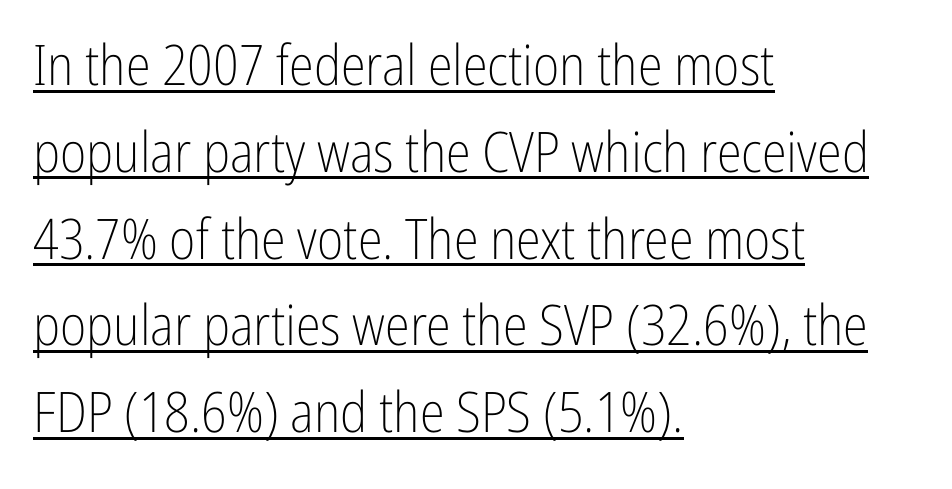
Heft: none added — not bold. These lines stack with their left ends in a neat column. Think of a printed novel: that variable character pitch is what you see here. I'd call this a sans setting — the letters go barefoot. A roman cut, with each character standing at attention.
